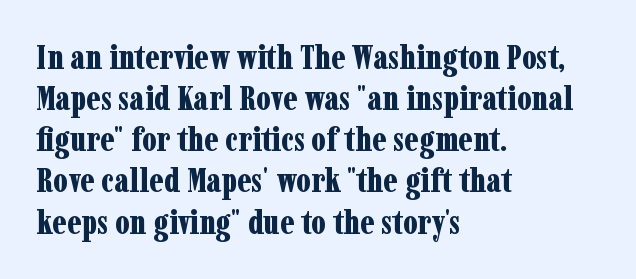
Q: Is the text bold? A: Yes.
Q: Is the text italic (slanted)? A: No, it is upright.
Q: Is the typeface a serif or a sans-serif typeface? A: Serif.
Q: Is the text underlined? A: No.
Q: How is the paragraph aligned? A: Left-aligned.
Q: Is the spacing between letters normal or unusually wide? A: Normal.
Q: Width (condensed, normal, or wide)? A: Condensed.
Q: Stroke contrast? A: Low.
Q: x-height? A: Medium.
Q: Monospaced? A: No.
